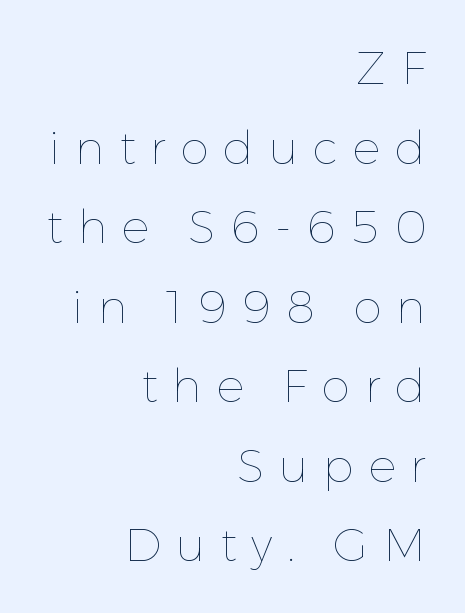
Think of a printed novel: that variable character pitch is what you see here. The weight tops out at a normal text grade. The typesetter chose a ragged-left arrangement here. Students, note that the glyphs here are deliberately spaced far apart. Underline: absent. Is there any slant? The stems are plumb.
